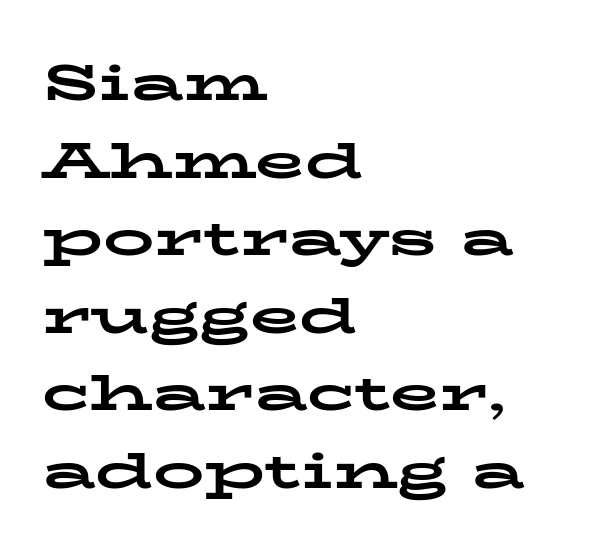
The image shows 51 px bold, wide serif type, upright; set left-aligned, normal line spacing (1.52x), normal letter spacing, not underlined; low stroke contrast and a medium x-height.
